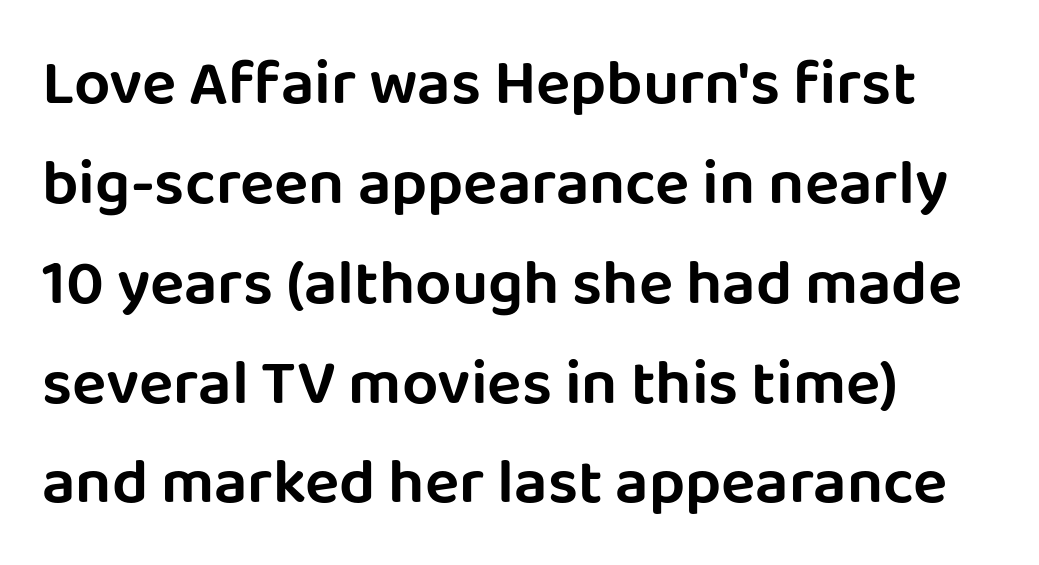
The image shows 64 px sans-serif type, upright; set left-aligned, normal line spacing (1.56x), normal letter spacing, not underlined; low stroke contrast and a large x-height.
